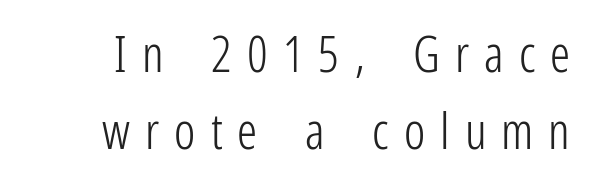
The zone under the glyphs is completely vacant. Font category for this specimen: sans-serif. The face looks like a standard text weight, possibly lighter. Notice how descenders clear the ascenders below comfortably — that's standard leading. Students, note that the glyphs here are deliberately spaced far apart. These lines are rendered in a variable-pitch font.
